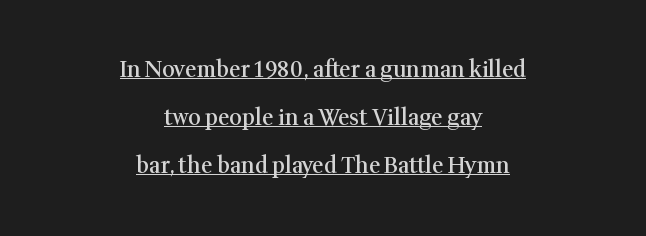
The image shows 22 px text type, upright; set centered, loose line spacing (2.18x), normal letter spacing, underlined.
